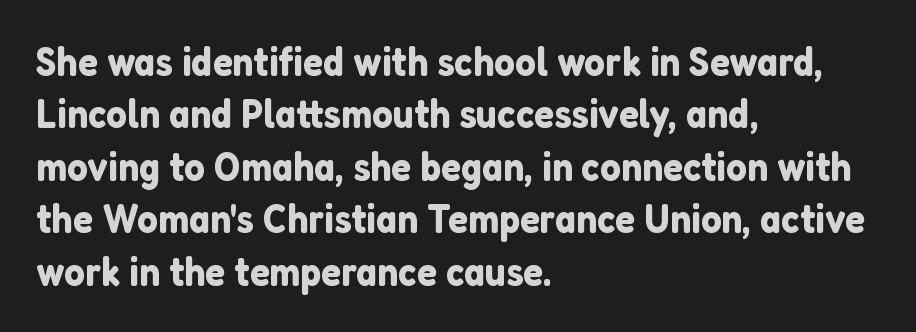
{"serif": "no", "italic": "no", "width": "normal", "stroke_contrast": "low", "x_height": "medium", "monospaced": "no", "underline": "no", "align": "left", "line_spacing": "normal", "line_spacing_ratio": 1.28, "letter_spacing": "normal", "letter_spacing_em": 0.0, "glyph_px": 41}
